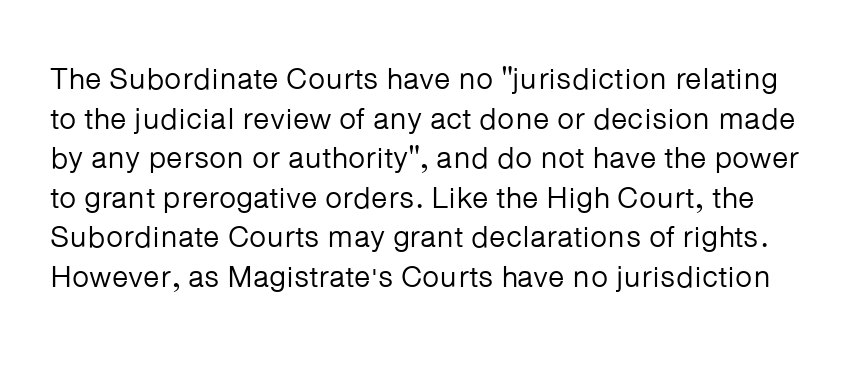
Q: Is the text bold? A: No.
Q: Is the text italic (slanted)? A: No, it is upright.
Q: Is the typeface a serif or a sans-serif typeface? A: Sans-serif.
Q: Is the text underlined? A: No.
Q: Is the spacing between letters normal or unusually wide? A: Normal.
Q: Is the spacing between lines tight, normal or loose? A: Normal.
Q: Width (condensed, normal, or wide)? A: Normal.
Q: Stroke contrast? A: Low.
Q: x-height? A: Medium.
Q: Monospaced? A: No.
